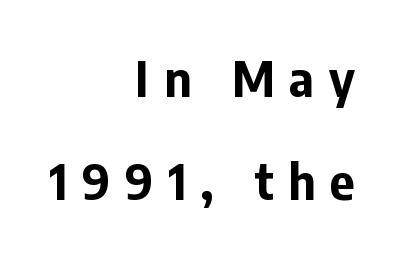
{"serif": "no", "italic": "no", "bold": "yes", "weight": "bold", "width": "normal", "stroke_contrast": "low", "x_height": "medium", "monospaced": "no", "underline": "no", "align": "right", "line_spacing": "loose", "line_spacing_ratio": 2.14, "letter_spacing": "wide", "letter_spacing_em": 0.31, "glyph_px": 48}
